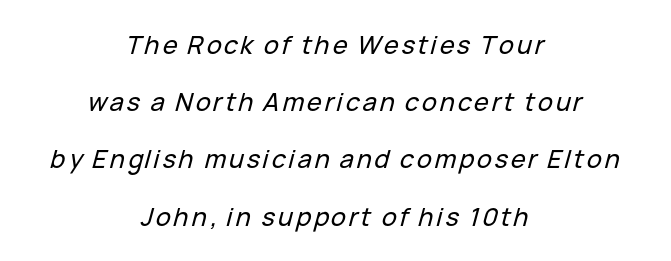
If you drew a line through each stem, it would be angled. Every row of glyphs is offset so its center matches the block's center. Leading: increased. The glyphs are unaccompanied by any horizontal stroke below them.
